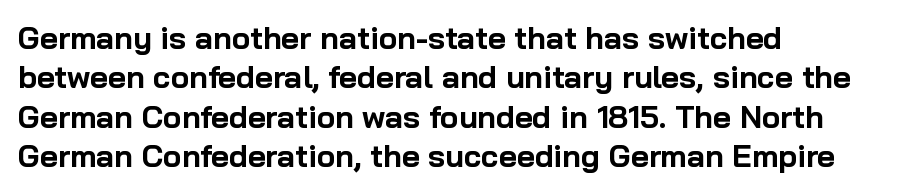
{"serif": "no", "italic": "no", "bold": "yes", "weight": "bold", "width": "normal", "stroke_contrast": "low", "x_height": "medium", "monospaced": "no", "underline": "no", "align": "left", "line_spacing": "normal", "line_spacing_ratio": 1.27, "letter_spacing": "normal", "letter_spacing_em": 0.0, "glyph_px": 31}
